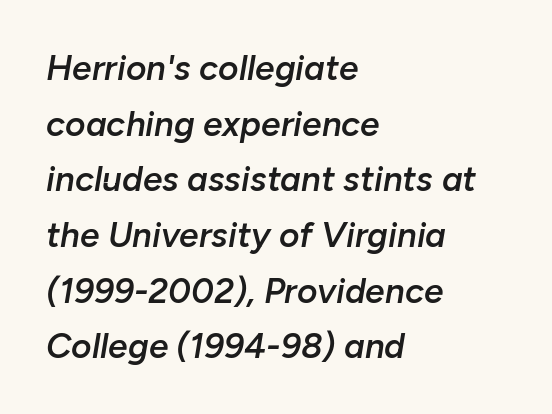
Q: Is the text bold? A: Semi-bold.
Q: Is the text italic (slanted)? A: Yes, it leans right by about 10 degrees.
Q: Is the text underlined? A: No.
Q: How is the paragraph aligned? A: Left-aligned.
Q: Is the spacing between letters normal or unusually wide? A: Normal.
Q: Is the spacing between lines tight, normal or loose? A: Normal.
Q: Width (condensed, normal, or wide)? A: Normal.
Q: Stroke contrast? A: Low.
Q: x-height? A: Medium.
Q: Monospaced? A: No.
